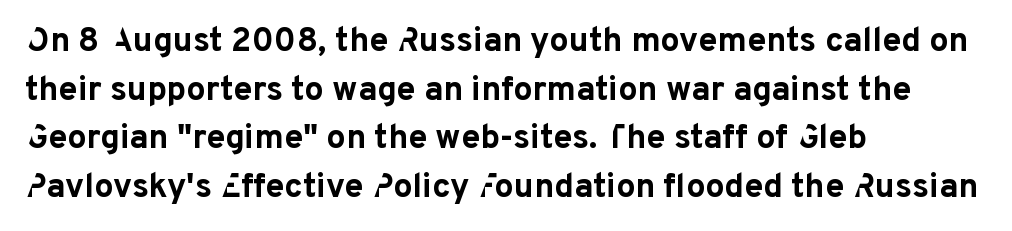
Q: Is the text bold? A: Yes.
Q: Is the text italic (slanted)? A: No, it is upright.
Q: Is the typeface a serif or a sans-serif typeface? A: Sans-serif.
Q: Is the text underlined? A: No.
Q: How is the paragraph aligned? A: Left-aligned.
Q: Is the spacing between letters normal or unusually wide? A: Normal.
Q: Is the spacing between lines tight, normal or loose? A: Normal.
Q: Width (condensed, normal, or wide)? A: Normal.
Q: Stroke contrast? A: Low.
Q: x-height? A: Medium.
Q: Monospaced? A: No.
